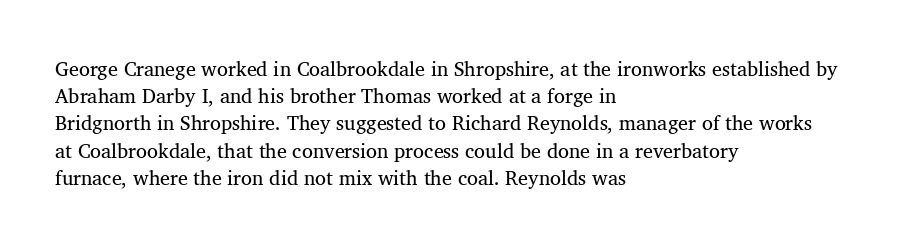
{"italic": "no", "bold": "no", "underline": "no", "align": "left", "line_spacing": "normal", "line_spacing_ratio": 1.36, "letter_spacing": "normal", "letter_spacing_em": 0.0, "glyph_px": 20}
